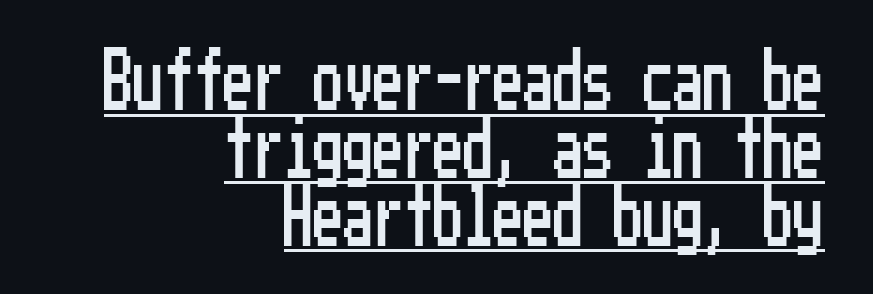
Baseline-to-baseline distance is barely more than the letter height. The face used here appears with an underline applied. Layout note: lines flush right. Note: no serifs on the glyphs. No extra tracking has been applied to these lines.
